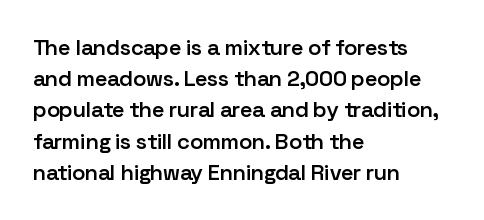
Q: Is the text bold? A: Semi-bold.
Q: Is the text italic (slanted)? A: No, it is upright.
Q: Is the text underlined? A: No.
Q: How is the paragraph aligned? A: Left-aligned.
Q: Is the spacing between letters normal or unusually wide? A: Normal.
Q: Is the spacing between lines tight, normal or loose? A: Normal.
